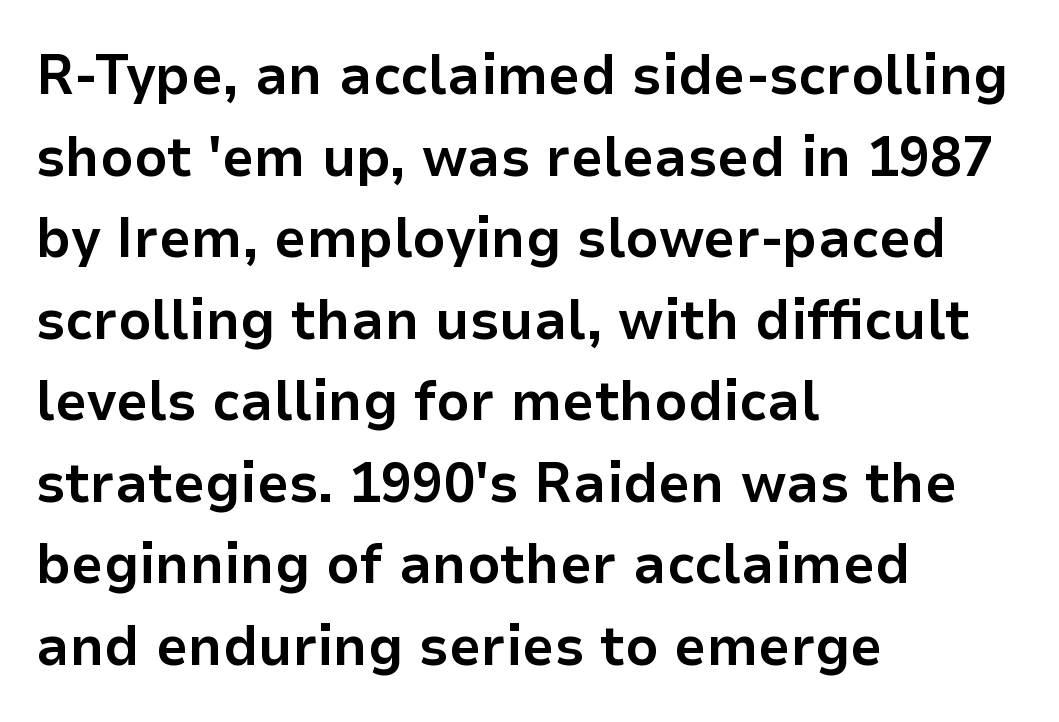
{"serif": "no", "italic": "no", "bold": "yes", "weight": "bold", "width": "normal", "stroke_contrast": "low", "x_height": "medium", "monospaced": "no", "underline": "no", "align": "left", "line_spacing": "normal", "line_spacing_ratio": 1.43, "letter_spacing": "normal", "letter_spacing_em": 0.0, "glyph_px": 57}
